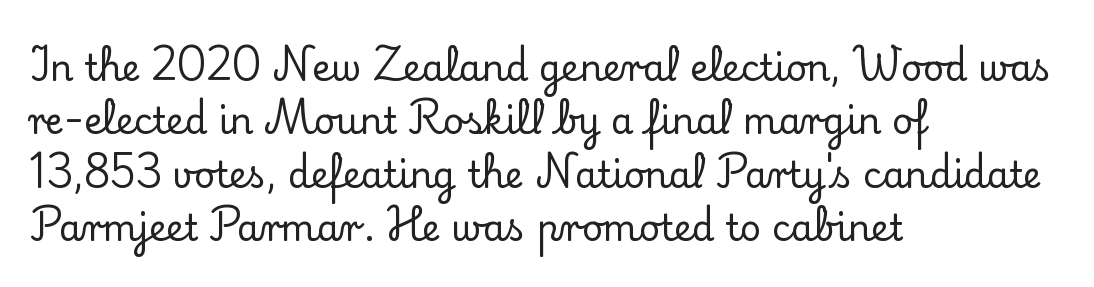
{"serif": "yes", "italic": "no", "width": "normal", "stroke_contrast": "low", "x_height": "small", "monospaced": "no", "underline": "no", "align": "left", "line_spacing": "normal", "line_spacing_ratio": 1.48, "letter_spacing": "normal", "letter_spacing_em": 0.0, "glyph_px": 36}
